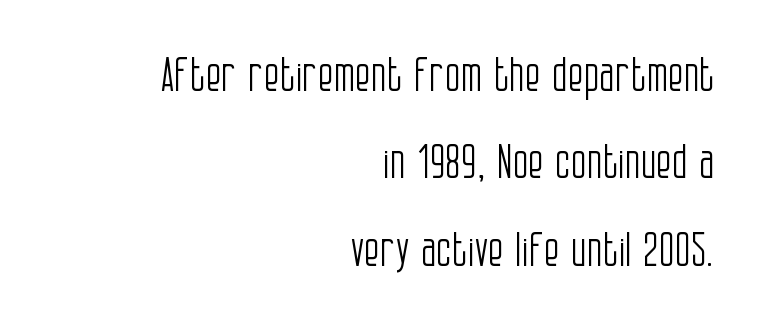
The horizontal fit of the characters is conventional and even. Only glyphs here, with clear space below each row. Character widths vary here, with narrow letters taking less room than wide ones. A student would call this right alignment; a typographer would say flush right, rag left.
